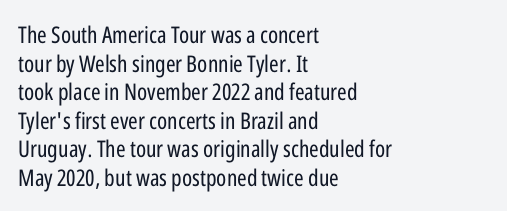
Q: Is the text bold? A: No.
Q: Is the text italic (slanted)? A: No, it is upright.
Q: Is the text underlined? A: No.
Q: How is the paragraph aligned? A: Left-aligned.
Q: Is the spacing between letters normal or unusually wide? A: Normal.
